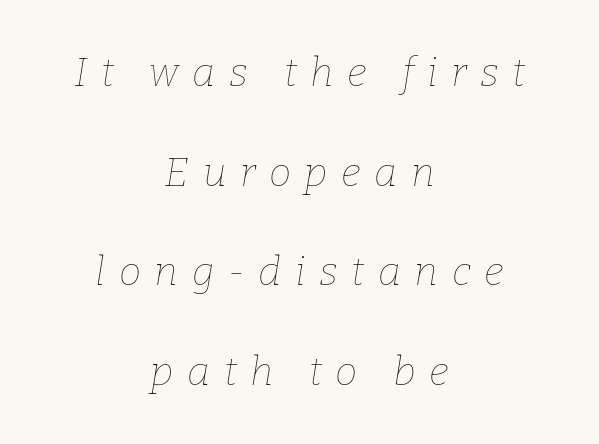
{"italic": "yes", "lean": "right", "slant_degrees": 9, "bold": "no", "weight": "thin", "width": "normal", "stroke_contrast": "low", "x_height": "medium", "monospaced": "no", "underline": "no", "align": "center", "line_spacing": "loose", "line_spacing_ratio": 2.49, "letter_spacing": "wide", "letter_spacing_em": 0.34, "glyph_px": 40}
